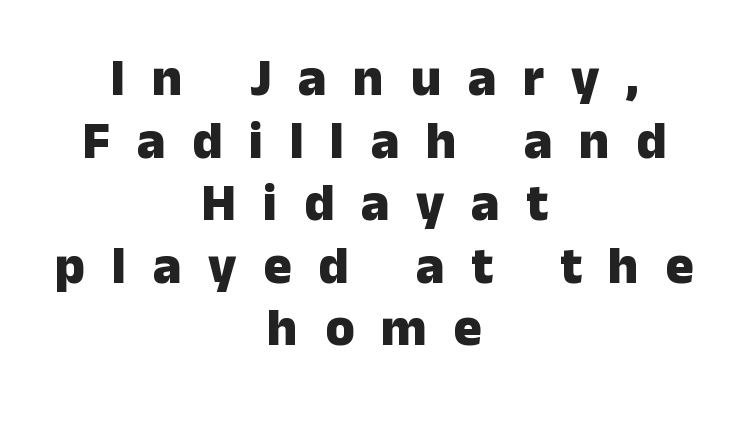
Q: Is the text bold? A: Yes.
Q: Is the text italic (slanted)? A: No, it is upright.
Q: Is the typeface a serif or a sans-serif typeface? A: Sans-serif.
Q: Is the text underlined? A: No.
Q: How is the paragraph aligned? A: Centered.
Q: Is the spacing between letters normal or unusually wide? A: Unusually wide.
Q: Width (condensed, normal, or wide)? A: Normal.
Q: Stroke contrast? A: Low.
Q: x-height? A: Medium.
Q: Monospaced? A: No.
